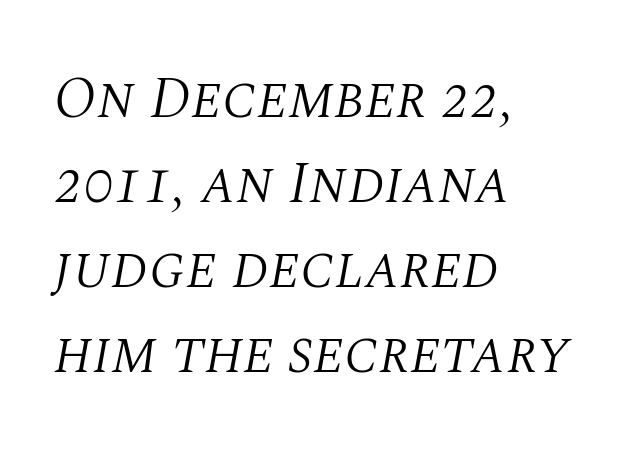
{"serif": "yes", "italic": "yes", "lean": "right", "slant_degrees": 10, "bold": "no", "weight": "light", "width": "normal", "stroke_contrast": "medium", "x_height": "large", "monospaced": "no", "underline": "no", "align": "left", "line_spacing": "normal", "line_spacing_ratio": 1.44, "letter_spacing": "normal", "letter_spacing_em": 0.0, "glyph_px": 59}
